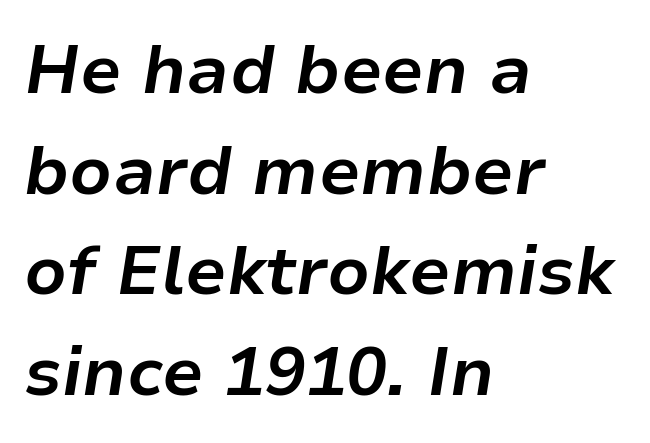
{"italic": "yes", "lean": "right", "slant_degrees": 9, "bold": "yes", "weight": "bold", "width": "normal", "stroke_contrast": "low", "x_height": "medium", "monospaced": "no", "underline": "no", "align": "left", "line_spacing": "normal", "line_spacing_ratio": 1.48, "letter_spacing": "normal", "letter_spacing_em": 0.0, "glyph_px": 68}
